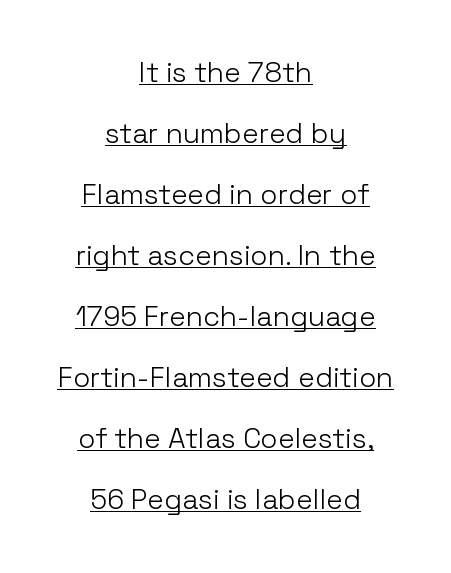
Airy leading. Looks like regular typesetting: each glyph gets only the width it needs. Caption: face not bold, strokes unweighted. A centered setting, common on invitations and titles, is used for this passage. The font family rendered here belongs to the sans-serif group.
